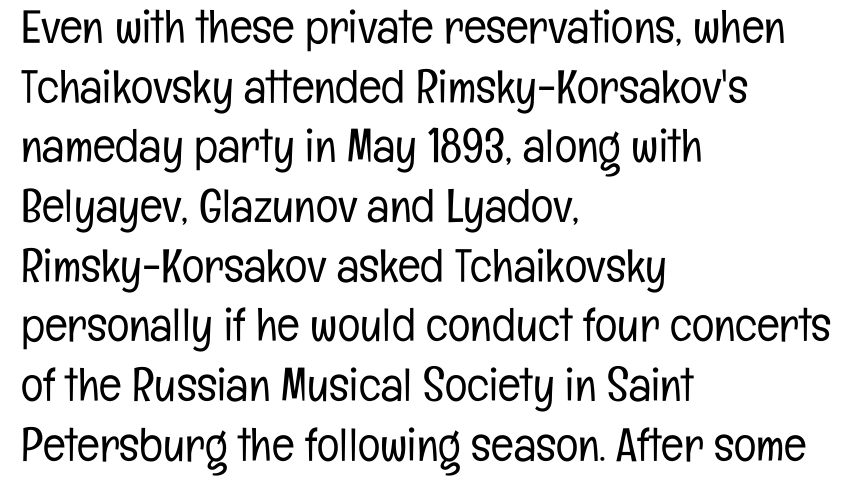
Weight class: somewhere from thin through regular. If you measured baseline to baseline, you'd find a middling distance. Unmarked baselines from the first word to the last. Are there feet on the stems? There aren't — it's a sans. Upright lettering throughout. Looks like regular typesetting: each glyph gets only the width it needs.
